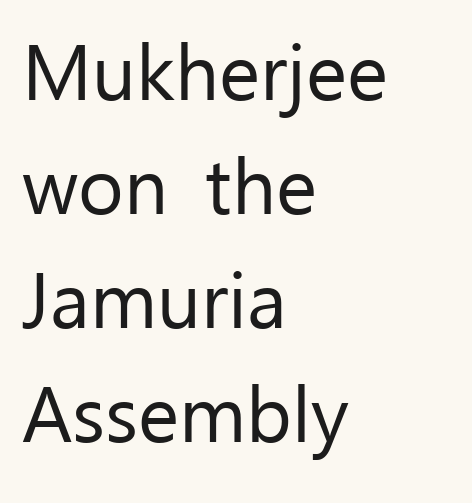
{"serif": "no", "italic": "no", "bold": "no", "weight": "regular", "width": "normal", "stroke_contrast": "low", "x_height": "medium", "monospaced": "no", "underline": "no", "align": "left", "line_spacing": "normal", "line_spacing_ratio": 1.46, "letter_spacing": "normal", "letter_spacing_em": 0.0, "glyph_px": 78}
